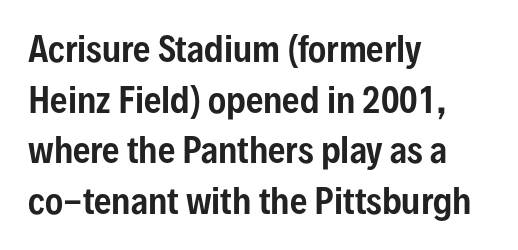
The image shows 34 px condensed sans-serif type, upright; set left-aligned, normal line spacing (1.49x), normal letter spacing, not underlined; low stroke contrast and a medium x-height.
